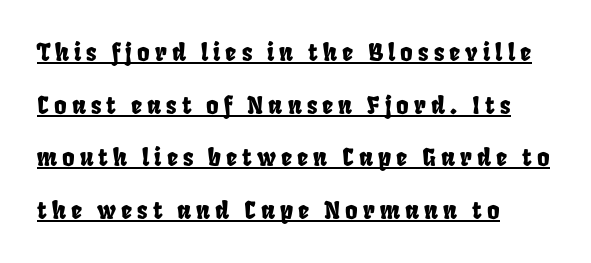
Q: Is the text underlined? A: Yes.
Q: How is the paragraph aligned? A: Left-aligned.
Q: Is the spacing between letters normal or unusually wide? A: Unusually wide.
Q: Is the spacing between lines tight, normal or loose? A: Loose.
